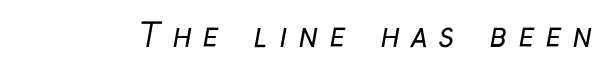
The image shows 32 px regular-weight, condensed sans-serif type; set unusually wide letter spacing (+0.35 em), not underlined; low stroke contrast and a medium x-height.
